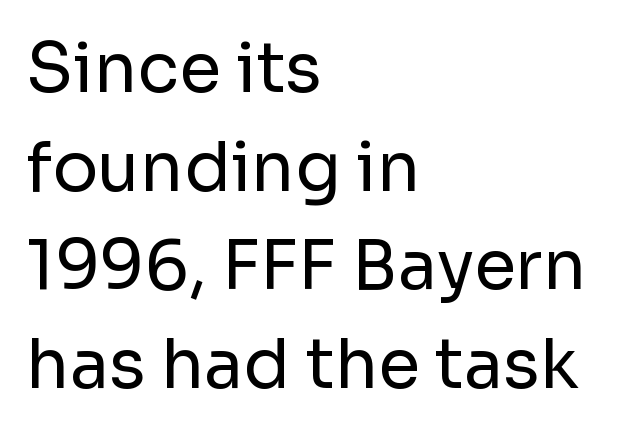
Q: Is the text bold? A: No.
Q: Is the text italic (slanted)? A: No, it is upright.
Q: Is the typeface a serif or a sans-serif typeface? A: Sans-serif.
Q: Is the text underlined? A: No.
Q: How is the paragraph aligned? A: Left-aligned.
Q: Is the spacing between letters normal or unusually wide? A: Normal.
Q: Is the spacing between lines tight, normal or loose? A: Normal.
Q: Width (condensed, normal, or wide)? A: Normal.
Q: Stroke contrast? A: Low.
Q: x-height? A: Medium.
Q: Monospaced? A: No.
